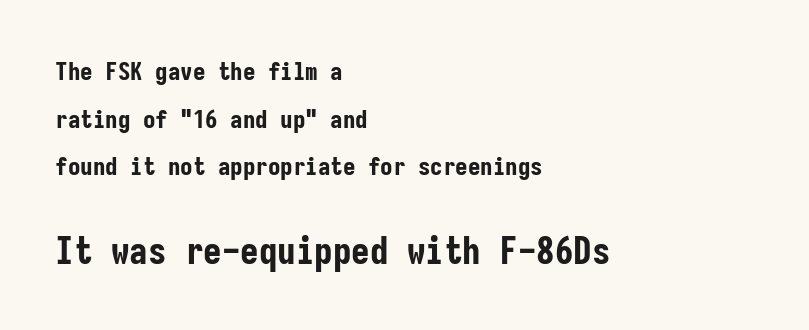
{"serif": "no", "italic": "no", "bold": "yes", "weight": "bold", "width": "condensed", "stroke_contrast": "low", "x_height": "medium", "monospaced": "yes", "underline": "no", "align": "left", "line_spacing": "loose", "line_spacing_ratio": 1.91, "letter_spacing": "normal", "letter_spacing_em": 0.0, "larger_block": "second", "size_ratio": 1.48, "glyph_px": 37}
